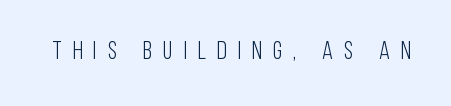
{"italic": "no", "bold": "no", "underline": "no", "letter_spacing": "wide", "letter_spacing_em": 0.44, "glyph_px": 25}
